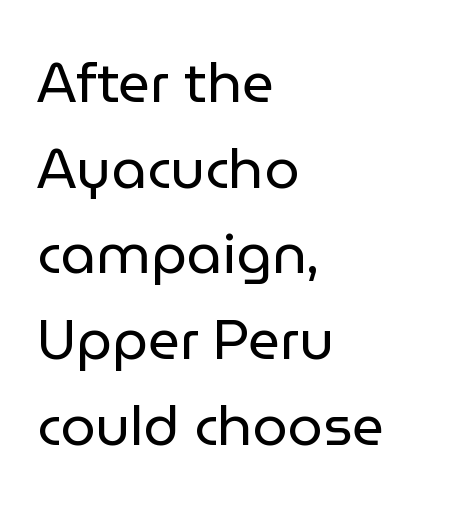
The image shows 56 px regular-weight sans-serif type, upright; set left-aligned, normal line spacing (1.53x), normal letter spacing, not underlined; low stroke contrast and a medium x-height.
